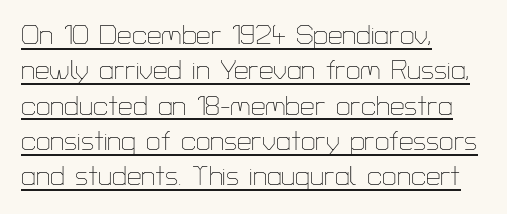
The image shows 26 px text type, upright; set left-aligned, normal line spacing (1.36x), normal letter spacing, underlined.
